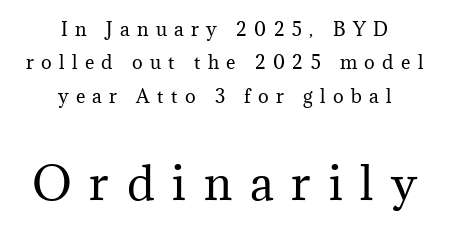
{"serif": "yes", "italic": "no", "bold": "no", "weight": "regular", "width": "normal", "stroke_contrast": "medium", "x_height": "medium", "monospaced": "no", "underline": "no", "align": "center", "line_spacing_ratio": 1.86, "letter_spacing": "wide", "letter_spacing_em": 0.41, "larger_block": "second", "size_ratio": 2.44, "glyph_px": 44}
